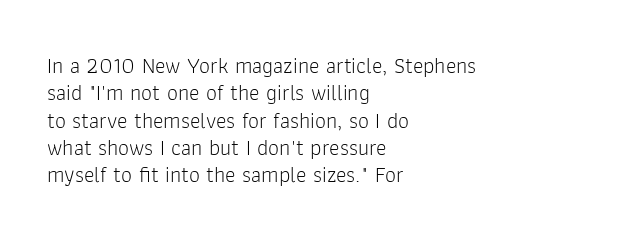
Q: Is the text bold? A: No.
Q: Is the text italic (slanted)? A: No, it is upright.
Q: Is the text underlined? A: No.
Q: How is the paragraph aligned? A: Left-aligned.
Q: Is the spacing between letters normal or unusually wide? A: Normal.
